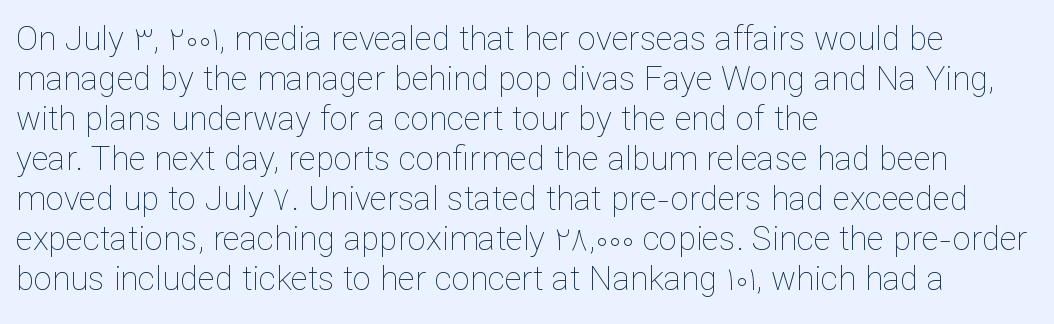
The image shows 33 px thin type, upright; set left-aligned, line spacing 1.21x, normal letter spacing, not underlined; low stroke contrast and a medium x-height.
